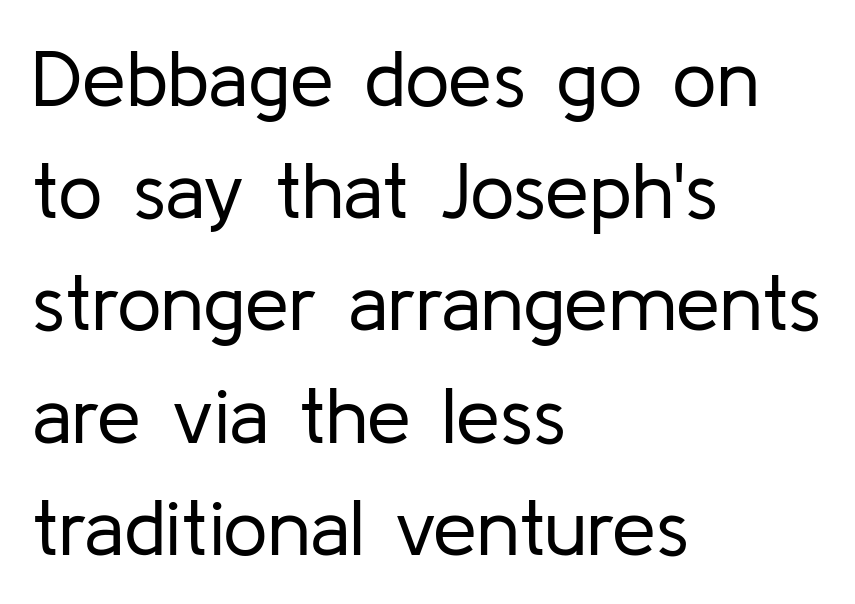
Q: Is the text bold? A: No.
Q: Is the text italic (slanted)? A: No, it is upright.
Q: Is the typeface a serif or a sans-serif typeface? A: Sans-serif.
Q: Is the text underlined? A: No.
Q: How is the paragraph aligned? A: Left-aligned.
Q: Is the spacing between letters normal or unusually wide? A: Normal.
Q: Is the spacing between lines tight, normal or loose? A: Normal.
Q: Width (condensed, normal, or wide)? A: Normal.
Q: Stroke contrast? A: Low.
Q: x-height? A: Medium.
Q: Monospaced? A: No.
